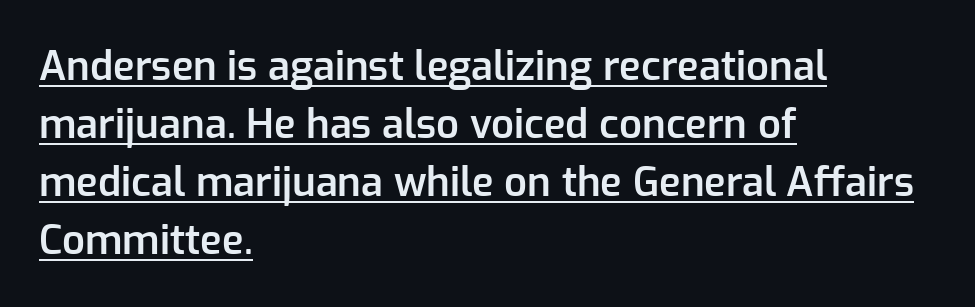
The image shows 40 px semibold sans-serif type, upright; set left-aligned, normal line spacing (1.45x), normal letter spacing, underlined; low stroke contrast and a medium x-height.
